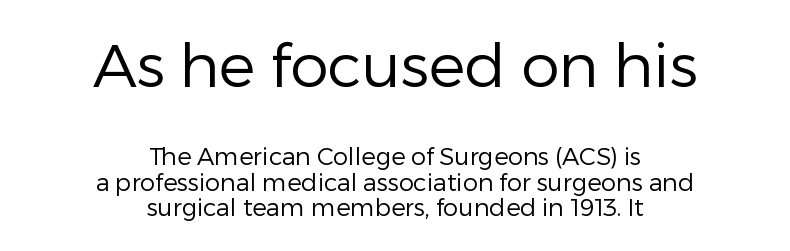
{"serif": "no", "italic": "no", "bold": "no", "weight": "regular", "width": "normal", "stroke_contrast": "low", "x_height": "medium", "monospaced": "no", "underline": "no", "align": "center", "line_spacing": "tight", "line_spacing_ratio": 1.07, "letter_spacing": "normal", "letter_spacing_em": 0.0, "larger_block": "first", "size_ratio": 2.54, "glyph_px": 61}
